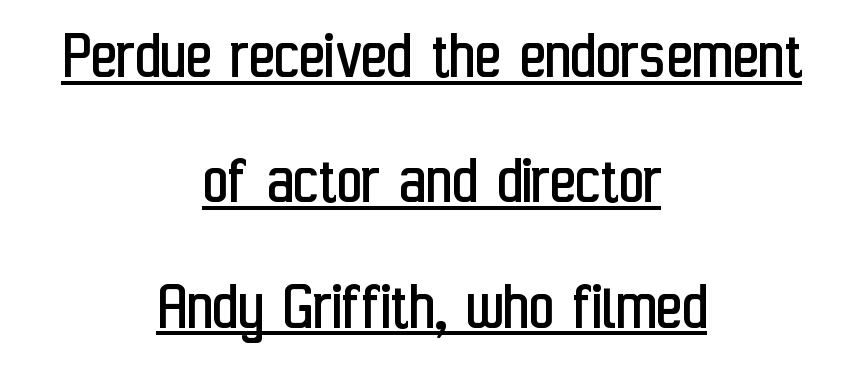
The lines in this sample share a center point and differ in where they start and stop. Spacing between characters is what you'd get straight out of the box. These lines are rendered in a variable-pitch font. The words here are underlined. Ordinary non-slanted type is in use.
